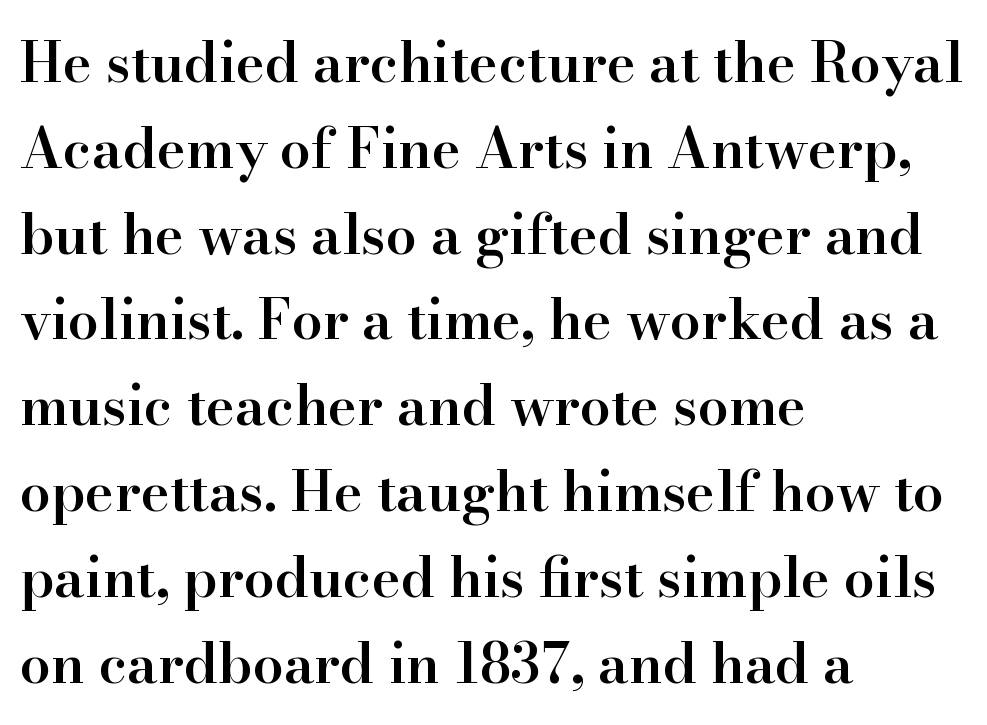
{"serif": "yes", "italic": "no", "bold": "semi", "weight": "semibold", "width": "normal", "stroke_contrast": "high", "x_height": "small", "monospaced": "no", "underline": "no", "align": "left", "line_spacing": "normal", "line_spacing_ratio": 1.56, "letter_spacing": "normal", "letter_spacing_em": 0.0, "glyph_px": 55}
